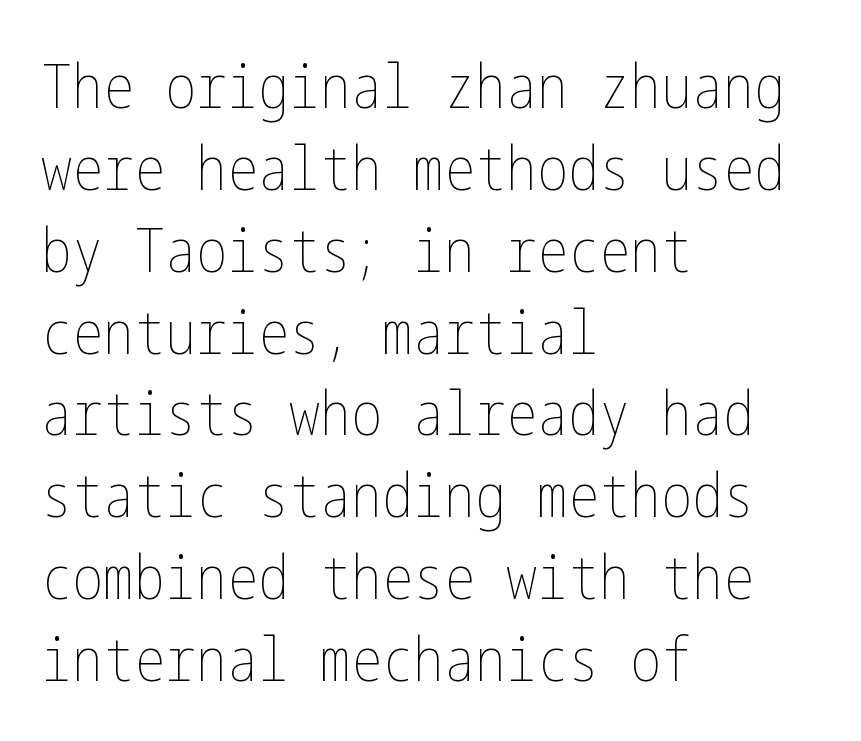
{"italic": "no", "bold": "no", "weight": "thin", "width": "condensed", "stroke_contrast": "low", "x_height": "medium", "underline": "no", "align": "left", "line_spacing": "normal", "line_spacing_ratio": 1.32, "letter_spacing": "normal", "letter_spacing_em": 0.0, "glyph_px": 62}
